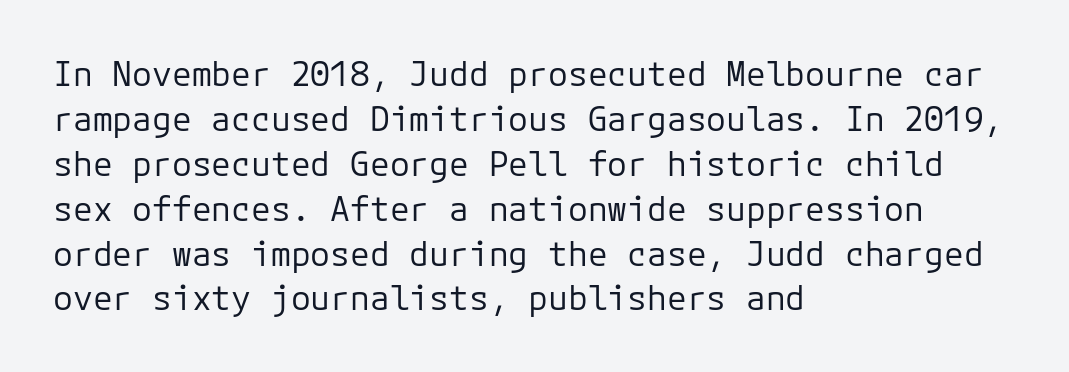
Posture: upright roman. Caption: multi-line text, flush left, ragged right. The space beneath each line is pristine and unruled. Is this a fixed-width face? Yes — each glyph sits in an identical cell. This is sans-serif lettering, the kind often seen on screens and signage. This reads as an unemphasized weight, regular at the heaviest.
